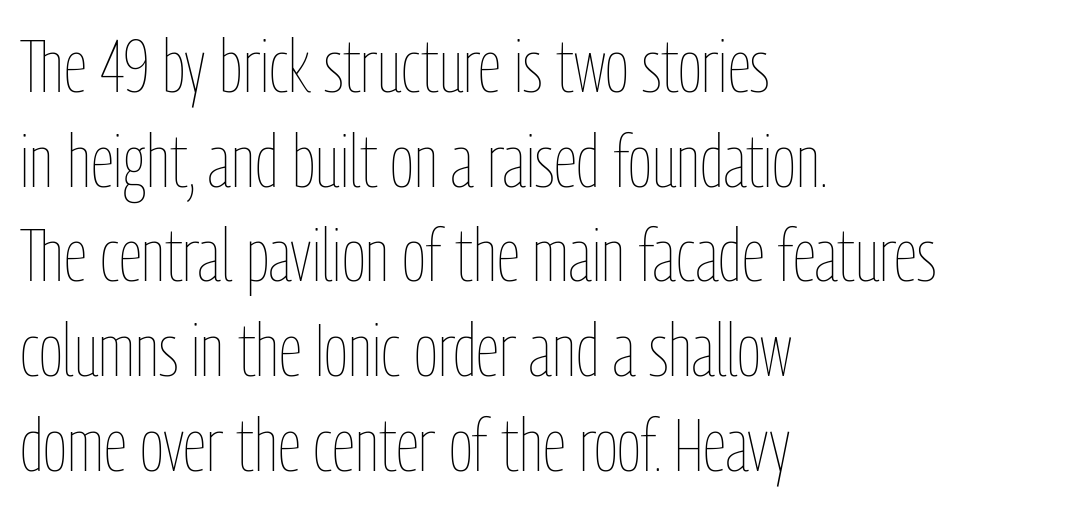
{"italic": "no", "bold": "no", "weight": "thin", "width": "condensed", "stroke_contrast": "low", "x_height": "medium", "monospaced": "no", "underline": "no", "align": "left", "line_spacing": "normal", "line_spacing_ratio": 1.28, "letter_spacing": "normal", "letter_spacing_em": 0.0, "glyph_px": 74}
